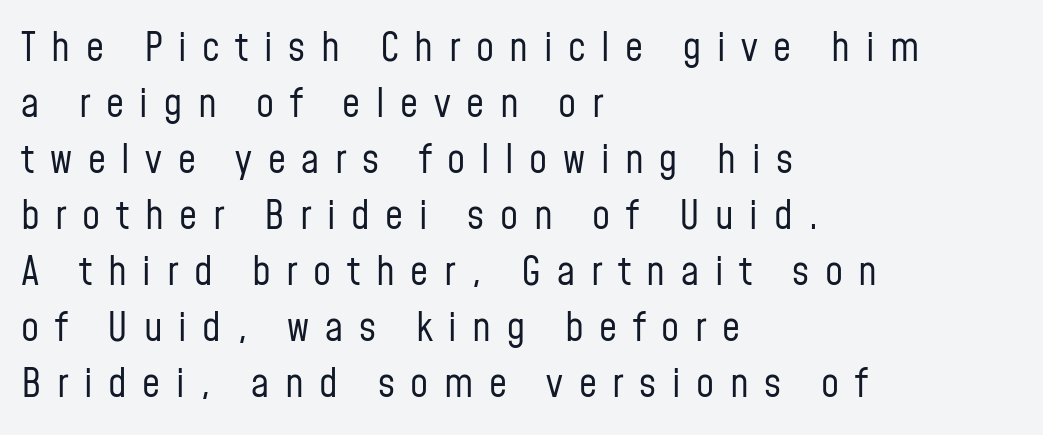
{"serif": "no", "italic": "no", "bold": "no", "weight": "regular", "width": "condensed", "stroke_contrast": "low", "x_height": "medium", "monospaced": "no", "underline": "no", "align": "left", "line_spacing": "normal", "line_spacing_ratio": 1.4, "letter_spacing": "wide", "letter_spacing_em": 0.39, "glyph_px": 40}
